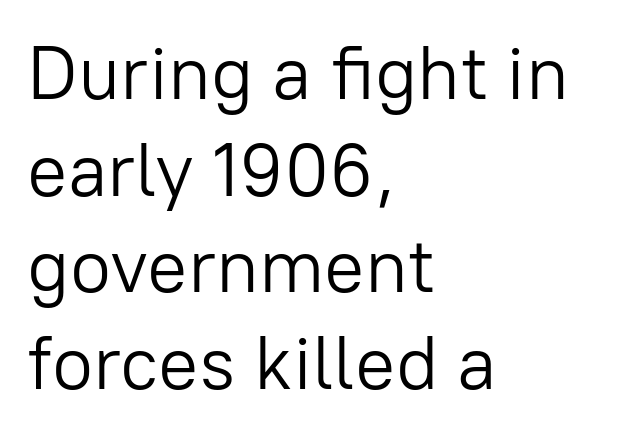
{"serif": "no", "italic": "no", "bold": "no", "weight": "light", "width": "normal", "stroke_contrast": "low", "x_height": "medium", "monospaced": "no", "underline": "no", "align": "left", "line_spacing": "normal", "line_spacing_ratio": 1.29, "letter_spacing": "normal", "letter_spacing_em": 0.0, "glyph_px": 75}
